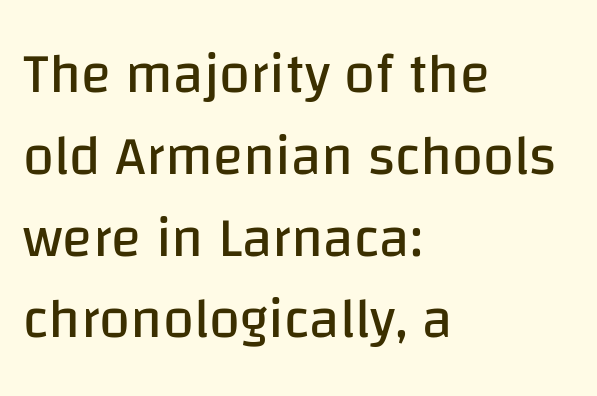
The image shows 56 px regular-weight sans-serif type, upright; set left-aligned, normal line spacing (1.46x), normal letter spacing, not underlined; low stroke contrast and a large x-height.
